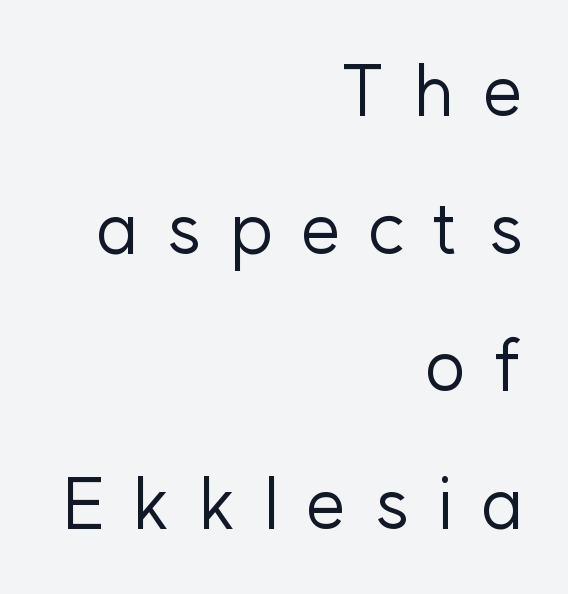
Q: Is the text bold? A: No.
Q: Is the text italic (slanted)? A: No, it is upright.
Q: Is the typeface a serif or a sans-serif typeface? A: Sans-serif.
Q: Is the text underlined? A: No.
Q: How is the paragraph aligned? A: Right-aligned.
Q: Is the spacing between letters normal or unusually wide? A: Unusually wide.
Q: Is the spacing between lines tight, normal or loose? A: Loose.
Q: Width (condensed, normal, or wide)? A: Normal.
Q: Stroke contrast? A: Low.
Q: x-height? A: Medium.
Q: Monospaced? A: No.
